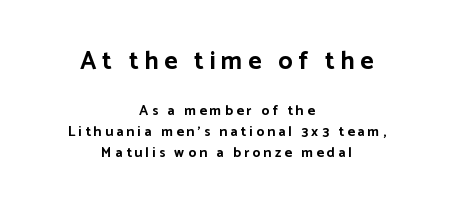
{"italic": "no", "bold": "yes", "underline": "no", "align": "center", "line_spacing": "normal", "line_spacing_ratio": 1.51, "letter_spacing": "wide", "letter_spacing_em": 0.23, "larger_block": "first", "size_ratio": 1.79, "glyph_px": 25}
